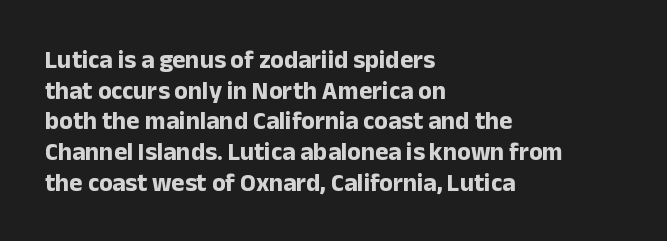
The image shows 25 px bold type, upright; set left-aligned, line spacing 1.23x, normal letter spacing, not underlined.
